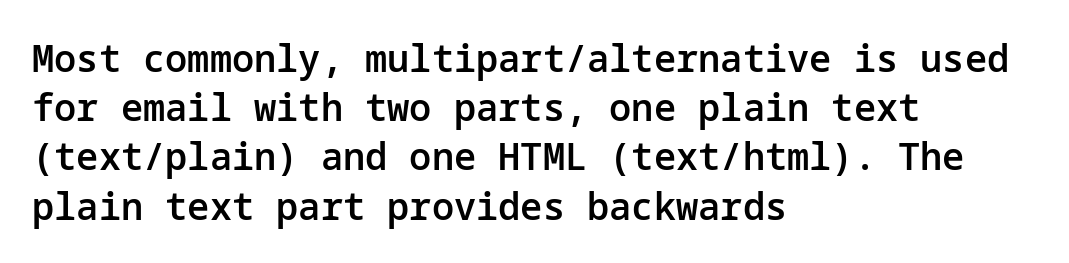
Typesetter's note: demi weight, one step under bold. All the whitespace from short lines collects on the right. How are the letters spaced? Ordinarily, with no added tracking. It's the straight-up-and-down kind of type.
